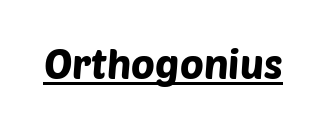
{"serif": "no", "width": "normal", "stroke_contrast": "low", "x_height": "large", "monospaced": "no", "underline": "yes", "letter_spacing": "normal", "letter_spacing_em": 0.0, "glyph_px": 40}
